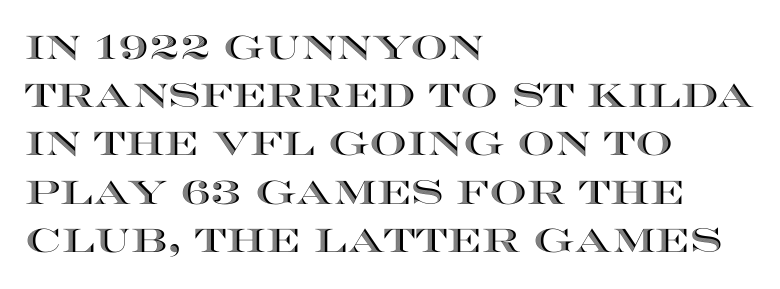
Q: Is the text italic (slanted)? A: No, it is upright.
Q: Is the text underlined? A: No.
Q: How is the paragraph aligned? A: Left-aligned.
Q: Is the spacing between letters normal or unusually wide? A: Normal.
Q: Is the spacing between lines tight, normal or loose? A: Normal.
Q: Width (condensed, normal, or wide)? A: Wide.
Q: x-height? A: Large.
Q: Monospaced? A: No.
